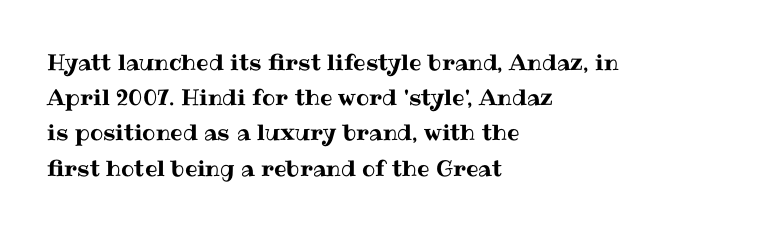
The face used here is rendered with its standard letterfit. A bare baseline throughout the passage. The compositor pushed each line to the left boundary. Regarding leading, the lines here are spaced in the standard way.
